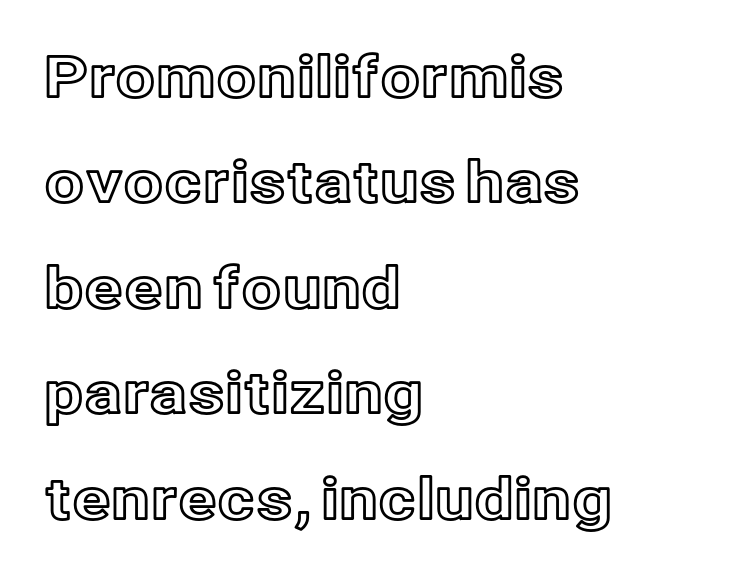
Q: Is the text italic (slanted)? A: No, it is upright.
Q: Is the text underlined? A: No.
Q: How is the paragraph aligned? A: Left-aligned.
Q: Is the spacing between letters normal or unusually wide? A: Normal.
Q: Width (condensed, normal, or wide)? A: Normal.
Q: x-height? A: Medium.
Q: Monospaced? A: No.
